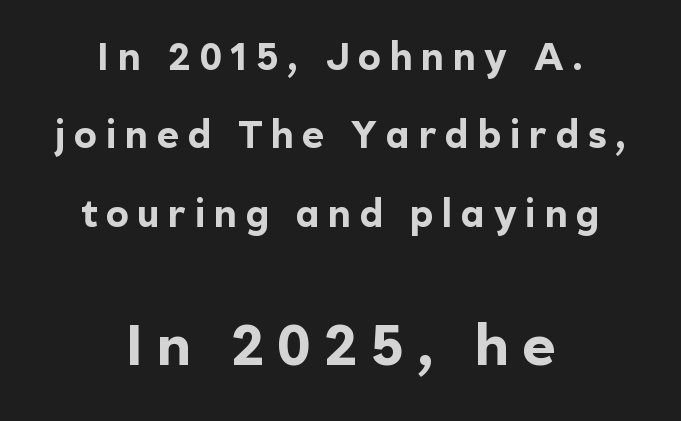
Q: Is the text bold? A: Yes.
Q: Is the text italic (slanted)? A: No, it is upright.
Q: Is the typeface a serif or a sans-serif typeface? A: Sans-serif.
Q: Is the text underlined? A: No.
Q: How is the paragraph aligned? A: Centered.
Q: Is the spacing between letters normal or unusually wide? A: Unusually wide.
Q: Is the spacing between lines tight, normal or loose? A: Loose.
Q: Which block of text is set in a larger size, the first (top) or the second (bottom)? A: The second (bottom) one.
Q: Width (condensed, normal, or wide)? A: Normal.
Q: x-height? A: Medium.
Q: Monospaced? A: No.
